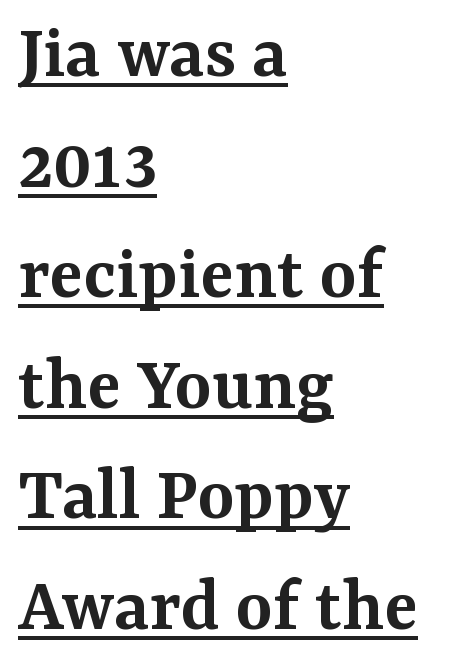
{"serif": "yes", "italic": "no", "bold": "semi", "weight": "semibold", "width": "normal", "stroke_contrast": "medium", "x_height": "medium", "monospaced": "no", "underline": "yes", "align": "left", "line_spacing": "normal", "line_spacing_ratio": 1.4, "letter_spacing": "normal", "letter_spacing_em": 0.0, "glyph_px": 79}
